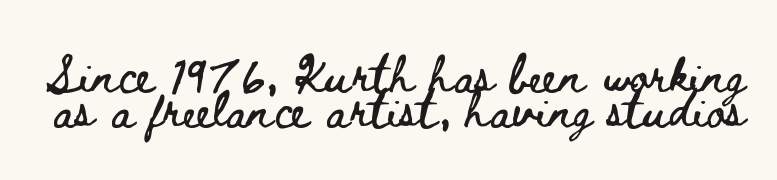
Q: Is the text underlined? A: No.
Q: Is the spacing between letters normal or unusually wide? A: Normal.
Q: Is the spacing between lines tight, normal or loose? A: Tight.
Q: Width (condensed, normal, or wide)? A: Wide.
Q: Stroke contrast? A: Low.
Q: x-height? A: Small.
Q: Monospaced? A: No.
